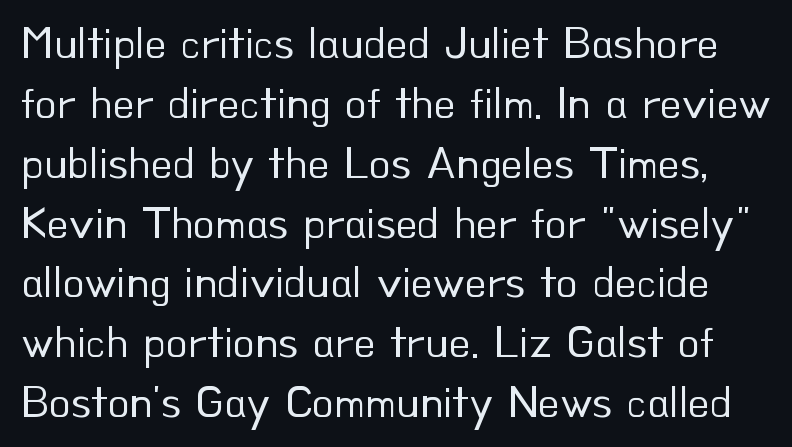
Think standard paragraph weight, or any step lighter than that. Regarding serifs, this sample does without them. Evenly set lines give the paragraph a standard silhouette. The tracking reads as untouched default to a designer's eye.
